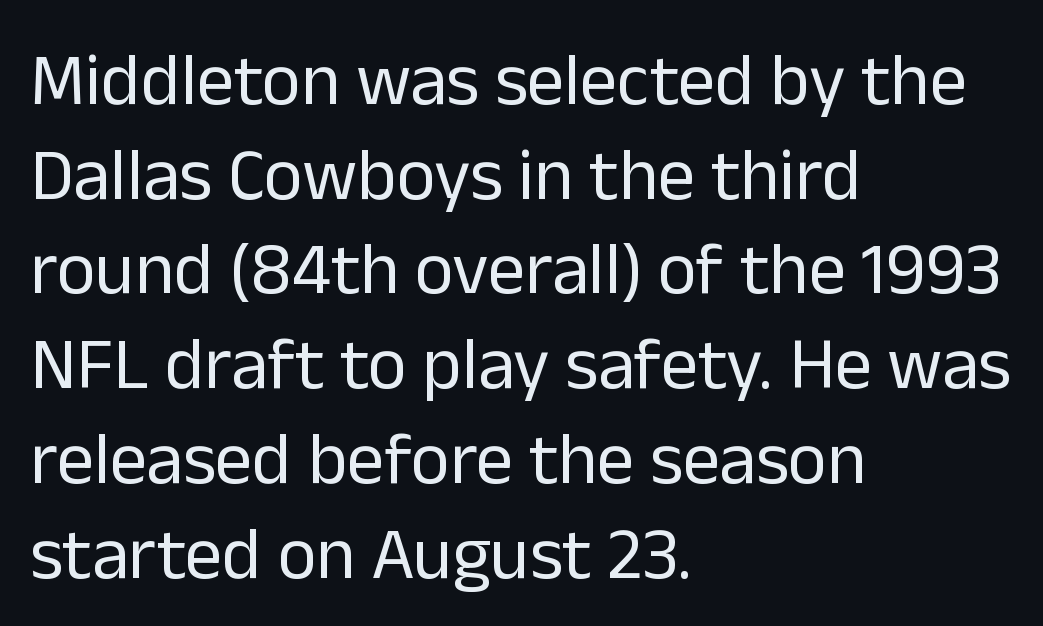
The paragraph shown leans on its left margin. Type style note: lacks serifs. Note the varied advance widths — an 'i' is clearly narrower than an 'm'. Check under the words: just untouched page. When letters stand straight like this, we call the style roman or upright.
